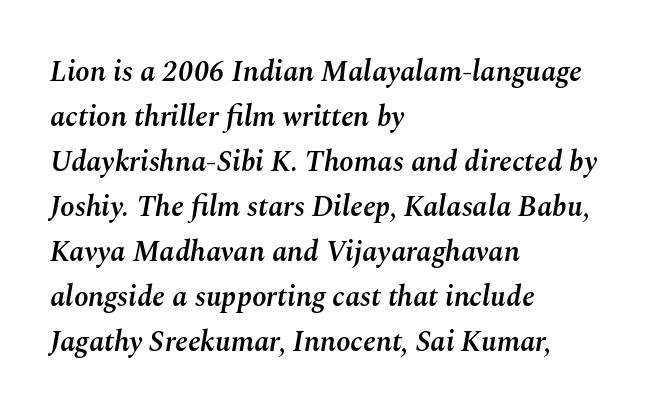
Q: Is the text bold? A: Semi-bold.
Q: Is the text italic (slanted)? A: Yes, it leans right by about 10 degrees.
Q: Is the text underlined? A: No.
Q: How is the paragraph aligned? A: Left-aligned.
Q: Is the spacing between letters normal or unusually wide? A: Normal.
Q: Is the spacing between lines tight, normal or loose? A: Normal.
Q: Width (condensed, normal, or wide)? A: Normal.
Q: Stroke contrast? A: Medium.
Q: x-height? A: Medium.
Q: Monospaced? A: No.
